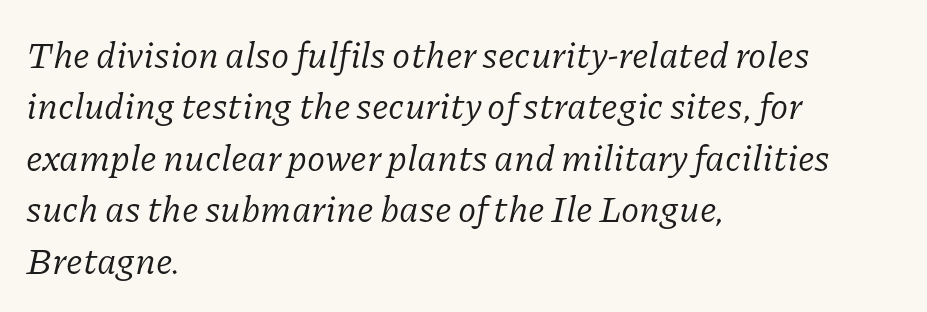
The axis of the letterforms is tilted away from vertical. Visually the block forms a straight wall on the left and a jagged coastline on the right. Weight: not bold — regular or lighter. Glyph-to-glyph distance matches everyday printed text. Varying glyph widths throughout — classic text-font behaviour.
